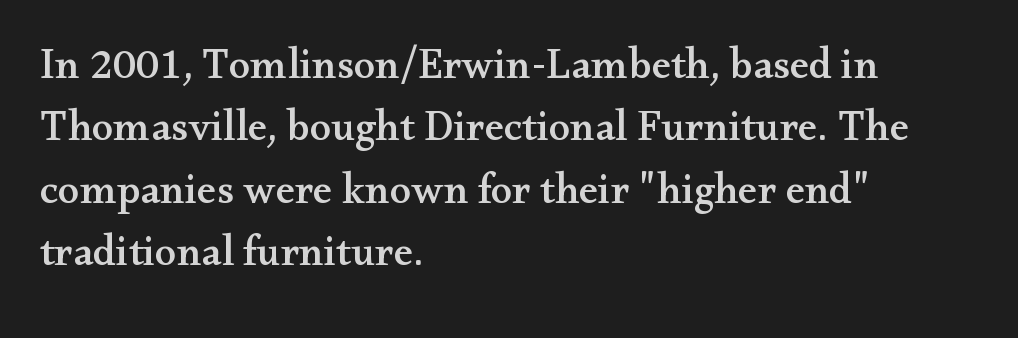
{"serif": "yes", "italic": "no", "width": "wide", "stroke_contrast": "medium", "x_height": "small", "monospaced": "no", "underline": "no", "align": "left", "line_spacing": "normal", "line_spacing_ratio": 1.45, "letter_spacing": "normal", "letter_spacing_em": 0.0, "glyph_px": 43}
